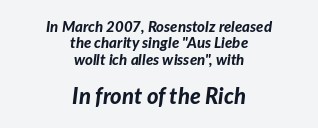
{"italic": "yes", "lean": "right", "slant_degrees": 7, "bold": "yes", "underline": "no", "align": "center", "line_spacing": "tight", "line_spacing_ratio": 1.09, "letter_spacing": "normal", "letter_spacing_em": 0.0, "larger_block": "second", "size_ratio": 1.47, "glyph_px": 22}
